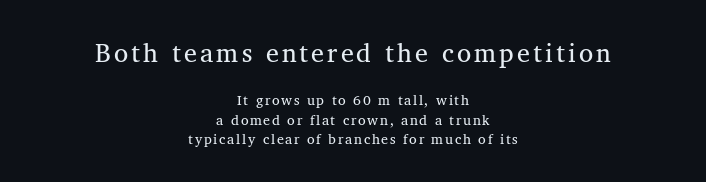
The rendering shrinks the type as you move from the upper chunk to the lower. These lines are centered, leaving both edges ragged. It's the straight-up-and-down kind of type. Unmarked baselines from the first word to the last.
